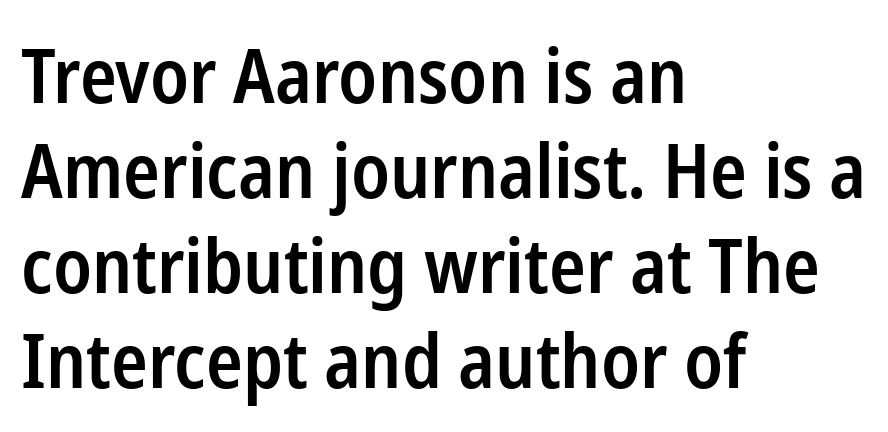
Q: Is the text bold? A: Semi-bold.
Q: Is the text italic (slanted)? A: No, it is upright.
Q: Is the typeface a serif or a sans-serif typeface? A: Sans-serif.
Q: Is the text underlined? A: No.
Q: How is the paragraph aligned? A: Left-aligned.
Q: Is the spacing between letters normal or unusually wide? A: Normal.
Q: Is the spacing between lines tight, normal or loose? A: Normal.
Q: Width (condensed, normal, or wide)? A: Condensed.
Q: Stroke contrast? A: Low.
Q: x-height? A: Medium.
Q: Monospaced? A: No.
